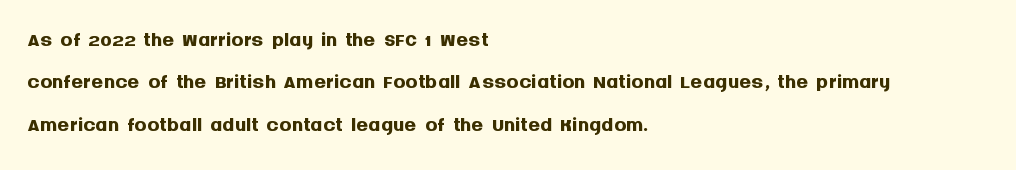
Q: Is the text bold? A: Yes.
Q: Is the text italic (slanted)? A: No, it is upright.
Q: Is the typeface a serif or a sans-serif typeface? A: Sans-serif.
Q: Is the text underlined? A: No.
Q: How is the paragraph aligned? A: Left-aligned.
Q: Is the spacing between letters normal or unusually wide? A: Normal.
Q: Is the spacing between lines tight, normal or loose? A: Normal.
Q: Width (condensed, normal, or wide)? A: Normal.
Q: Stroke contrast? A: Medium.
Q: x-height? A: Large.
Q: Monospaced? A: No.
